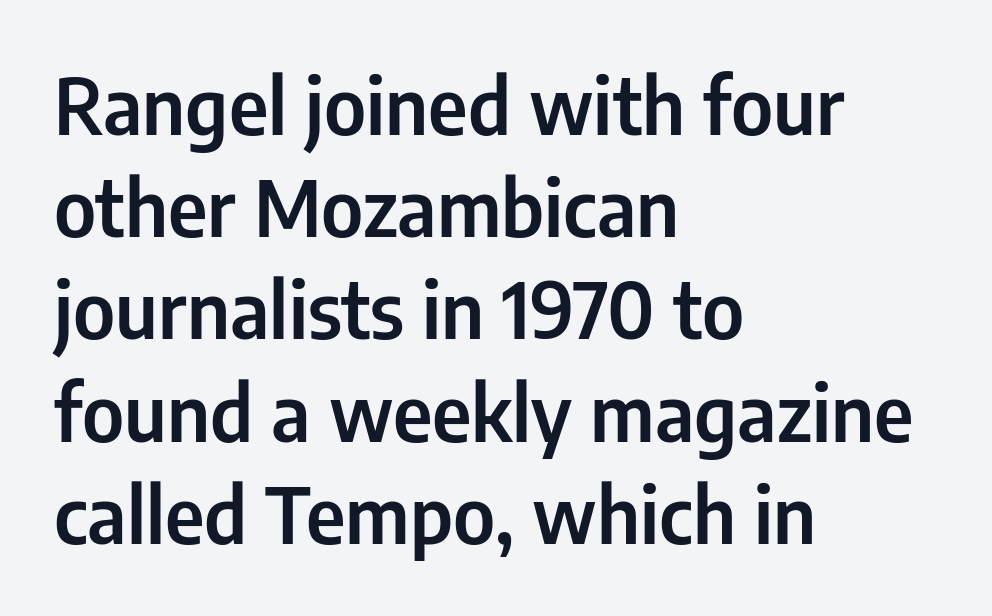
Q: Is the text italic (slanted)? A: No, it is upright.
Q: Is the typeface a serif or a sans-serif typeface? A: Sans-serif.
Q: Is the text underlined? A: No.
Q: How is the paragraph aligned? A: Left-aligned.
Q: Is the spacing between letters normal or unusually wide? A: Normal.
Q: Is the spacing between lines tight, normal or loose? A: Normal.
Q: Width (condensed, normal, or wide)? A: Condensed.
Q: Stroke contrast? A: Low.
Q: x-height? A: Medium.
Q: Monospaced? A: No.
